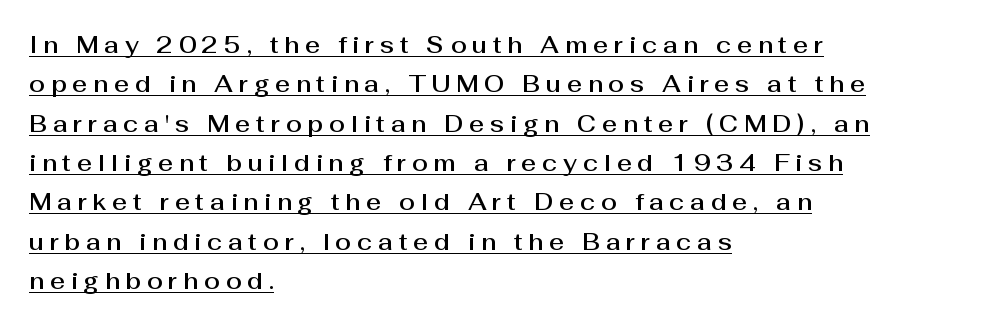
Descenders here cross a horizontal rule under the line. Nope, not italic — everything's standing straight. This sample is left-justified, so line endings fall wherever the words run out. Inter-character spacing is expanded well beyond the font's built-in metrics.
